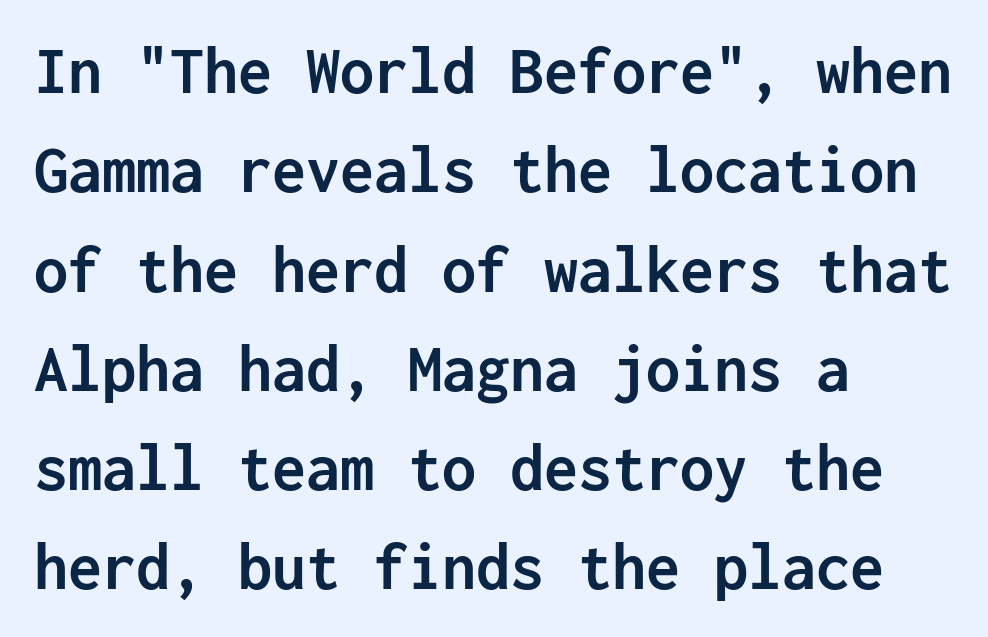
This sample keeps an unexceptional amount of space between lines. Characters remain perfectly vertical along every line. The specimen omits any rule beneath the text block's lines. How heavy is the stroke? Heavy — this is a bold. Is the letter spacing exaggerated? No — it looks like the ordinary default. The passage shown is typed in a monospace face where columns stay perfectly aligned.
